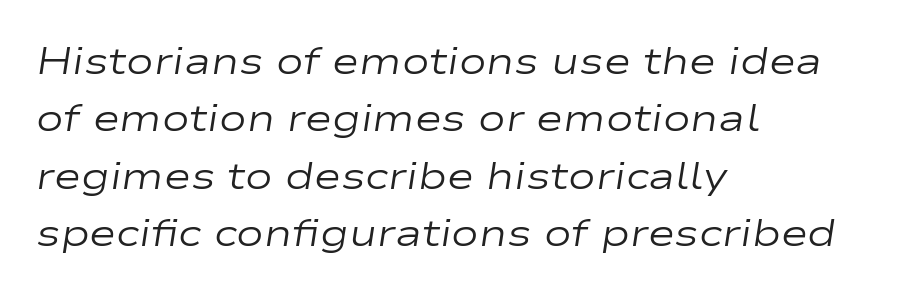
The image shows 37 px regular-weight, wide type, italic (leaning right); set left-aligned, normal line spacing (1.55x), normal letter spacing, not underlined; low stroke contrast and a medium x-height.
